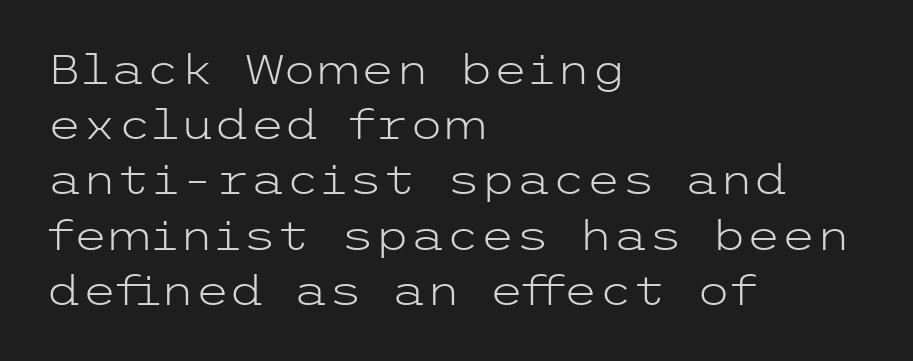
The image shows 40 px light, wide sans-serif type, upright; set left-aligned, normal line spacing (1.38x), normal letter spacing, not underlined; low stroke contrast and a medium x-height.
